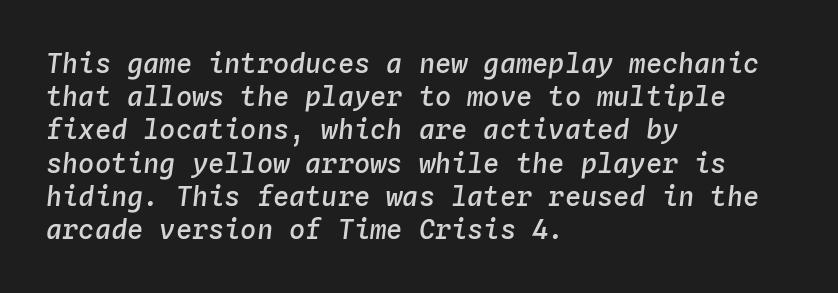
Q: Is the text bold? A: Semi-bold.
Q: Is the text italic (slanted)? A: Yes, it leans right by about 4 degrees.
Q: Is the text underlined? A: No.
Q: How is the paragraph aligned? A: Left-aligned.
Q: Is the spacing between letters normal or unusually wide? A: Normal.
